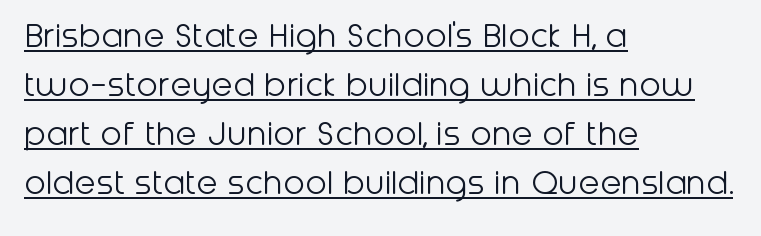
Is there an underline? Yes — a line sits under the letters. This is sans-serif lettering, the kind often seen on screens and signage. Regular leading. This sample uses plain, unmodified letter spacing. Here the designer chose a conventional face with non-uniform glyph widths. When letters stand straight like this, we call the style roman or upright.
